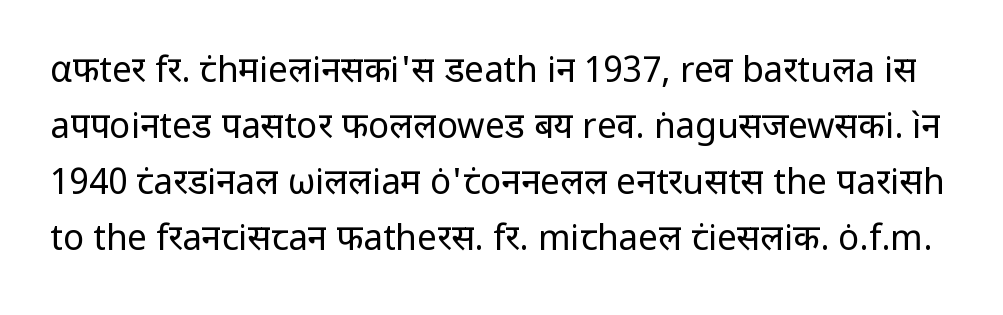
{"serif": "no", "italic": "no", "bold": "no", "weight": "regular", "width": "normal", "stroke_contrast": "low", "x_height": "medium", "monospaced": "no", "underline": "no", "line_spacing": "normal", "line_spacing_ratio": 1.6, "letter_spacing": "normal", "letter_spacing_em": 0.0, "glyph_px": 35}
